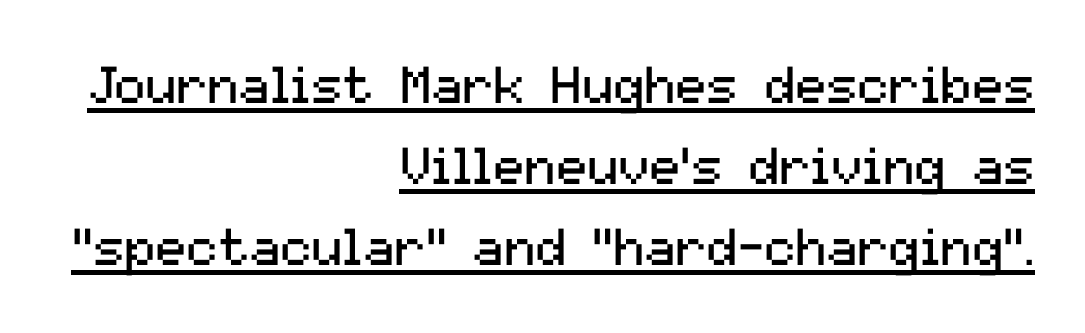
The image shows 52 px regular-weight sans-serif type, upright; set right-aligned, normal line spacing (1.56x), normal letter spacing, underlined; medium stroke contrast and a medium x-height.
